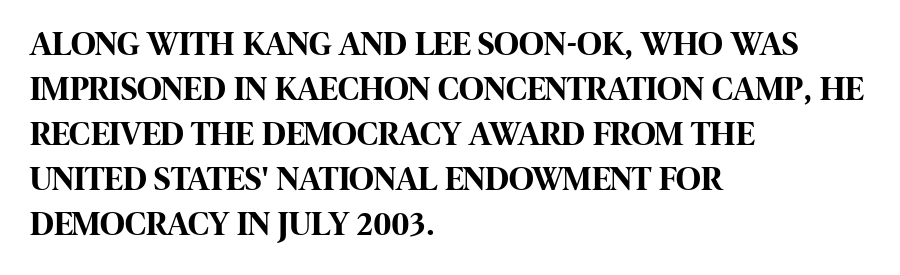
The image shows 34 px bold, condensed sans-serif type, upright; set left-aligned, normal line spacing (1.32x), normal letter spacing, not underlined; high stroke contrast and a large x-height.
